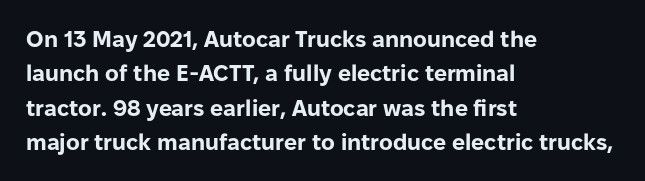
{"italic": "no", "bold": "yes", "underline": "no", "align": "left", "line_spacing": "normal", "line_spacing_ratio": 1.49, "letter_spacing": "normal", "letter_spacing_em": 0.0, "glyph_px": 23}
